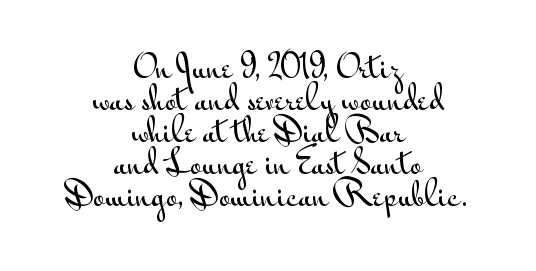
Caption: standard tracking, unaltered. Underline: absent. Very little white space separates one row of letters from the next. Do the characters align in a grid? No, the font is proportional.
